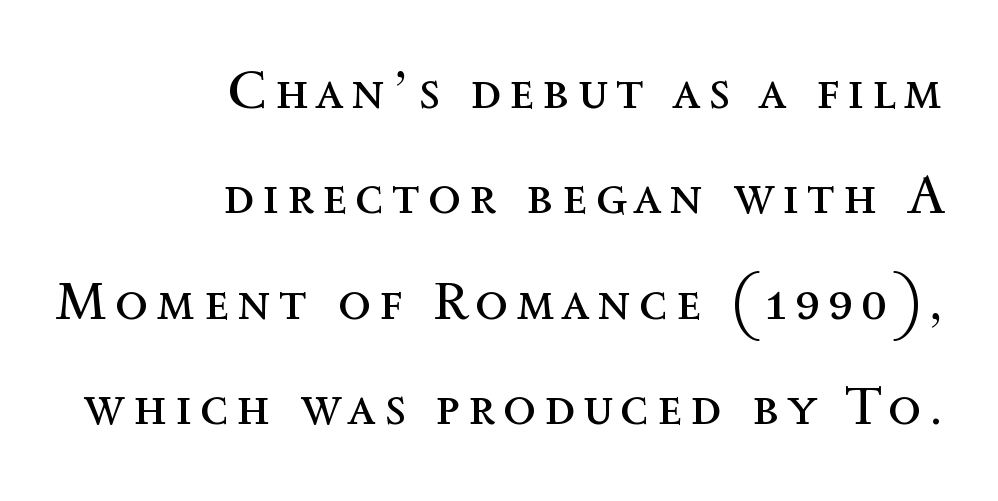
The rag falls on the left side of this text block. Caption: face not bold, strokes unweighted. The foot of each line stays bare and open. Character widths vary here, with narrow letters taking less room than wide ones.
